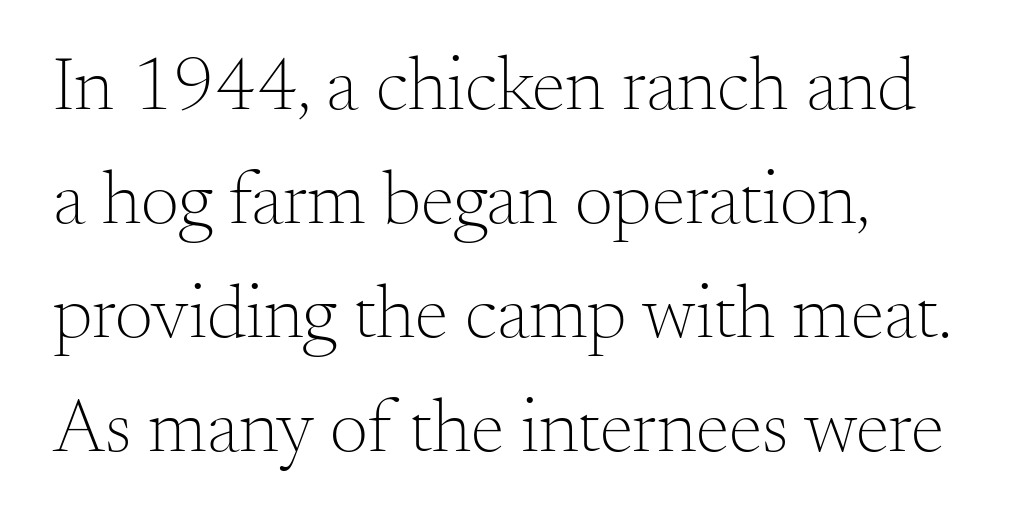
The image shows 76 px light serif type, upright; set normal line spacing (1.5x), normal letter spacing, not underlined; medium stroke contrast and a small x-height.
